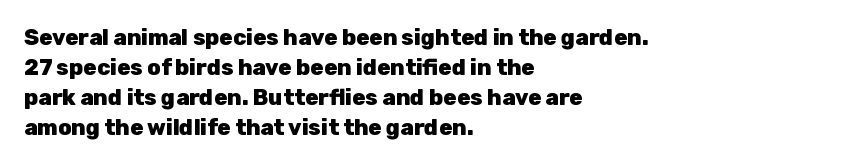
Q: Is the text bold? A: Yes.
Q: Is the text italic (slanted)? A: No, it is upright.
Q: Is the text underlined? A: No.
Q: How is the paragraph aligned? A: Left-aligned.
Q: Is the spacing between letters normal or unusually wide? A: Normal.
Q: Is the spacing between lines tight, normal or loose? A: Normal.
